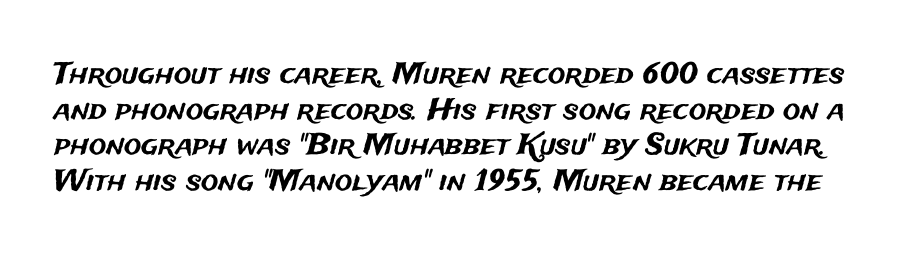
{"serif": "no", "width": "normal", "stroke_contrast": "medium", "x_height": "medium", "monospaced": "no", "underline": "no", "line_spacing_ratio": 1.23, "letter_spacing": "normal", "letter_spacing_em": 0.0, "glyph_px": 29}
